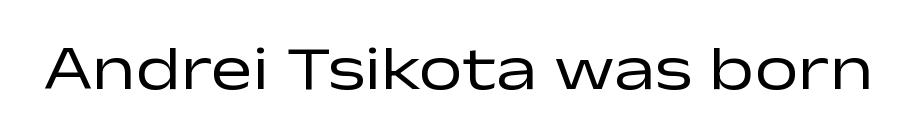
{"serif": "no", "italic": "no", "bold": "no", "weight": "regular", "width": "wide", "stroke_contrast": "low", "x_height": "medium", "monospaced": "no", "underline": "no", "letter_spacing": "normal", "letter_spacing_em": 0.0, "glyph_px": 62}
